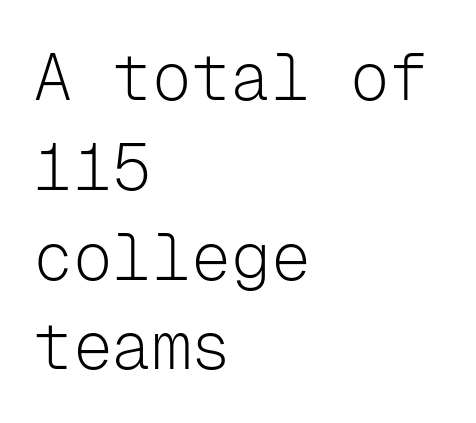
The image shows 66 px light sans-serif type, upright, monospaced; set left-aligned, normal line spacing (1.36x), normal letter spacing, not underlined; low stroke contrast and a medium x-height.
